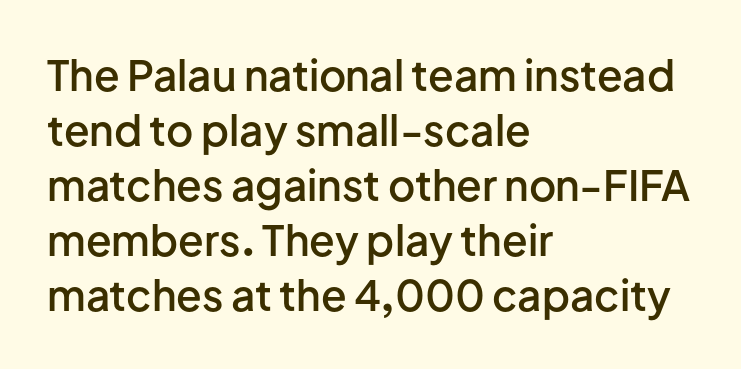
Q: Is the text bold? A: Semi-bold.
Q: Is the text italic (slanted)? A: No, it is upright.
Q: Is the typeface a serif or a sans-serif typeface? A: Sans-serif.
Q: Is the text underlined? A: No.
Q: How is the paragraph aligned? A: Left-aligned.
Q: Is the spacing between letters normal or unusually wide? A: Normal.
Q: Is the spacing between lines tight, normal or loose? A: Normal.
Q: Width (condensed, normal, or wide)? A: Normal.
Q: Stroke contrast? A: Low.
Q: x-height? A: Medium.
Q: Monospaced? A: No.
